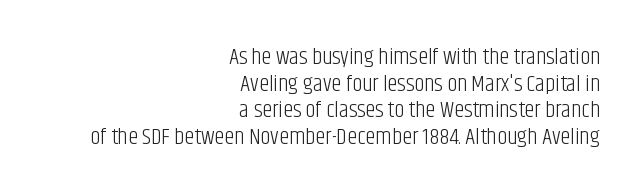
{"italic": "no", "bold": "no", "underline": "no", "align": "right", "line_spacing_ratio": 1.16, "letter_spacing": "normal", "letter_spacing_em": 0.0, "glyph_px": 23}
